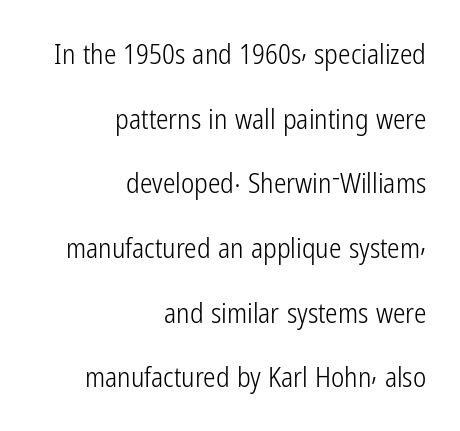
The image shows 28 px light, condensed sans-serif type, upright; set right-aligned, loose line spacing (2.31x), normal letter spacing, not underlined; low stroke contrast and a medium x-height.
